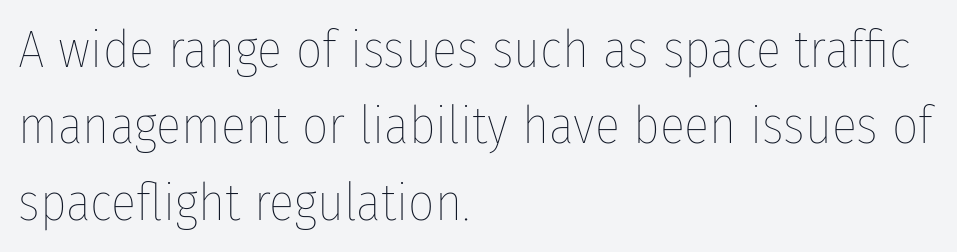
These lines are rendered in a variable-pitch font. Bold? No — there's no thickening of the strokes. Check the space under the baseline: it is left empty. The rag falls on the right side of this text block. The gaps between neighbouring characters are ordinary and unremarkable. Regarding leading, the lines here are spaced in the standard way.
